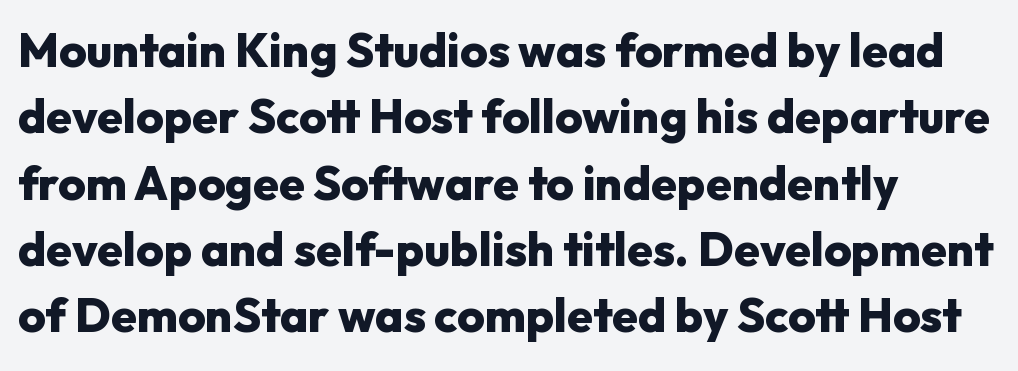
In terms of letterspacing, this is plain default setting. The strip under each line holds only bare page. Nope, not italic — everything's standing straight. You could not count columns in this text — the font is proportionally spaced. Notice how the passage keeps a crisp vertical edge on the left only.
